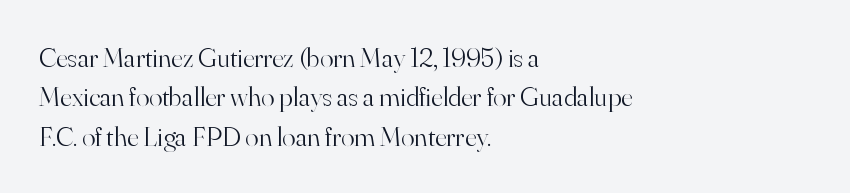
Q: Is the text bold? A: No.
Q: Is the text italic (slanted)? A: No, it is upright.
Q: Is the typeface a serif or a sans-serif typeface? A: Serif.
Q: Is the text underlined? A: No.
Q: How is the paragraph aligned? A: Left-aligned.
Q: Is the spacing between letters normal or unusually wide? A: Normal.
Q: Is the spacing between lines tight, normal or loose? A: Normal.
Q: Width (condensed, normal, or wide)? A: Normal.
Q: Stroke contrast? A: High.
Q: x-height? A: Small.
Q: Monospaced? A: No.
